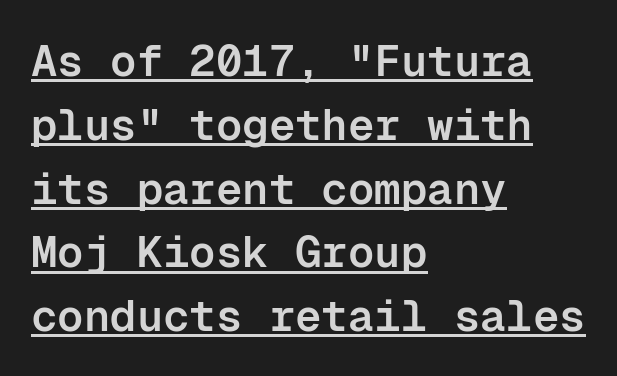
The image shows 44 px semibold sans-serif type, upright, monospaced; set left-aligned, normal line spacing (1.45x), normal letter spacing, underlined; low stroke contrast and a medium x-height.
